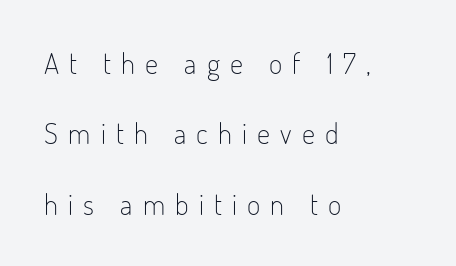
The image shows 29 px light, condensed sans-serif type, upright; set left-aligned, loose line spacing (2.43x), unusually wide letter spacing (+0.35 em), not underlined; low stroke contrast and a small x-height.
